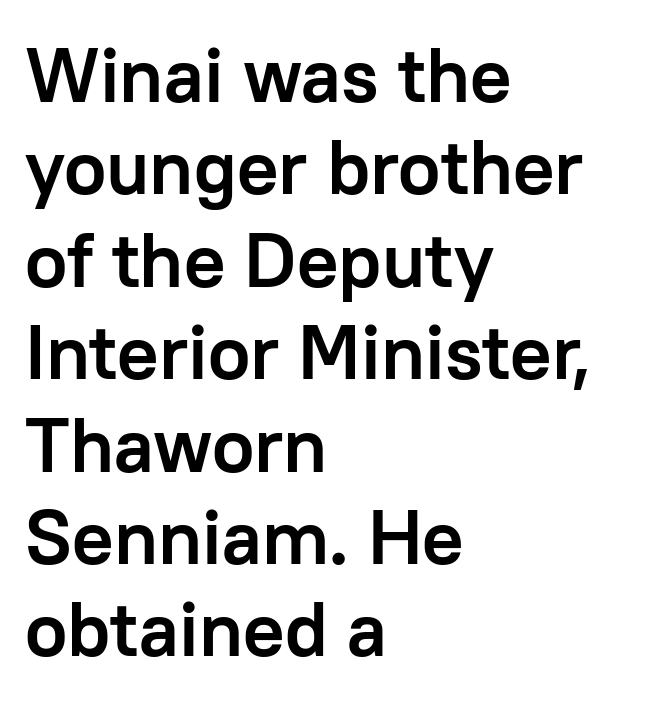
This rendering features lettering with no underline. Unlike a traditional serif, this face leaves its strokes unadorned. The face used here is proportionally spaced, like ordinary book or web type. Default kerning and tracking; the words read as compact shapes. Horizontal alignment here is leftward, the default for most running prose.
